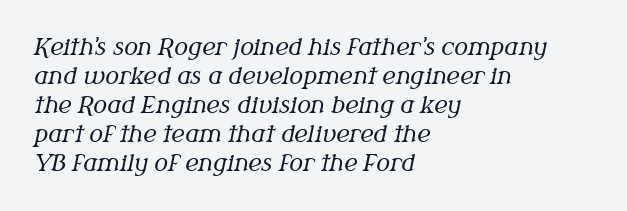
{"italic": "yes", "lean": "right", "slant_degrees": 12, "bold": "no", "underline": "no", "align": "left", "line_spacing": "normal", "line_spacing_ratio": 1.26, "letter_spacing": "normal", "letter_spacing_em": 0.0, "glyph_px": 23}
